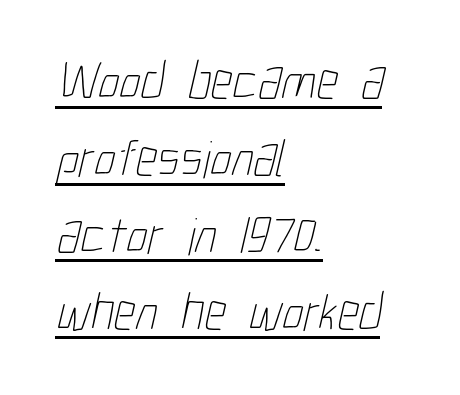
The image shows 53 px thin, condensed type; set left-aligned, normal line spacing (1.45x), normal letter spacing, underlined; low stroke contrast and a medium x-height.
